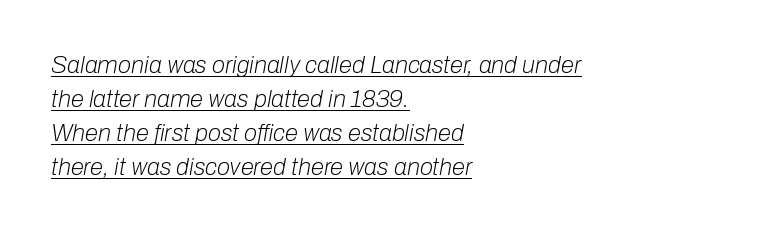
Q: Is the text bold? A: No.
Q: Is the text italic (slanted)? A: Yes, it leans right by about 10 degrees.
Q: Is the text underlined? A: Yes.
Q: How is the paragraph aligned? A: Left-aligned.
Q: Is the spacing between letters normal or unusually wide? A: Normal.
Q: Is the spacing between lines tight, normal or loose? A: Normal.
